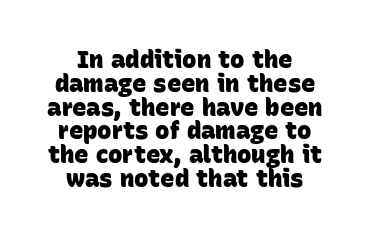
The image shows 24 px bold type; set centered, tight line spacing (0.99x), normal letter spacing, not underlined.
